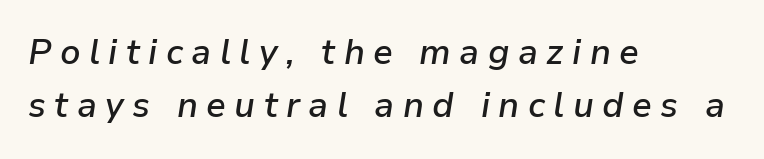
Spacing verdict: proportional, widths tailored to each character. The specimen reads as italic at a glance. The passage is arranged the way most books set body copy — flush left. The block of text has a typical density, with ordinary space between rows. In terms of letterspacing, this is a distinctly airy, spread setting.
